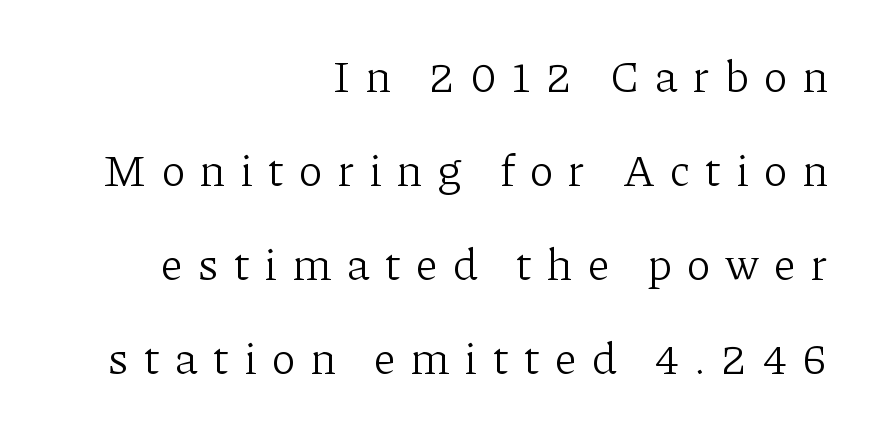
Q: Is the text bold? A: No.
Q: Is the text italic (slanted)? A: No, it is upright.
Q: Is the typeface a serif or a sans-serif typeface? A: Serif.
Q: Is the text underlined? A: No.
Q: How is the paragraph aligned? A: Right-aligned.
Q: Is the spacing between letters normal or unusually wide? A: Unusually wide.
Q: Is the spacing between lines tight, normal or loose? A: Loose.
Q: Width (condensed, normal, or wide)? A: Normal.
Q: Stroke contrast? A: Low.
Q: x-height? A: Medium.
Q: Monospaced? A: No.
